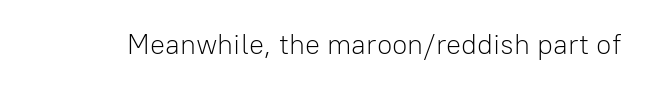
Q: Is the text bold? A: No.
Q: Is the text italic (slanted)? A: No, it is upright.
Q: Is the typeface a serif or a sans-serif typeface? A: Sans-serif.
Q: Is the text underlined? A: No.
Q: Is the spacing between letters normal or unusually wide? A: Normal.
Q: Width (condensed, normal, or wide)? A: Normal.
Q: Stroke contrast? A: Low.
Q: x-height? A: Medium.
Q: Monospaced? A: No.
